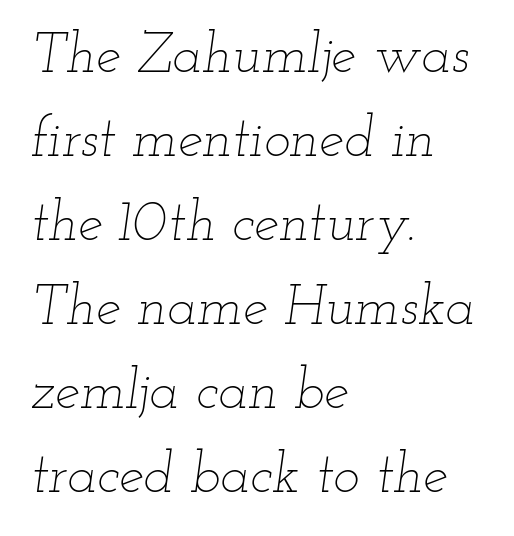
Do the characters align in a grid? No, the font is proportional. The face used here is rendered with its standard letterfit. Where is the straight margin? On the left. The passage shown is not underscored anywhere.
